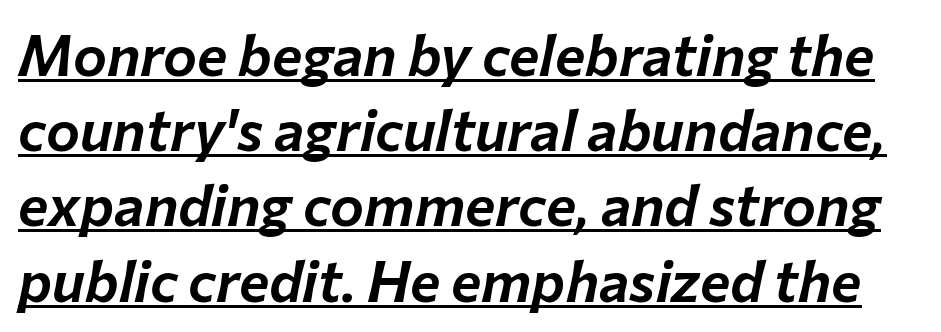
{"italic": "yes", "lean": "right", "slant_degrees": 12, "width": "normal", "stroke_contrast": "low", "x_height": "medium", "monospaced": "no", "underline": "yes", "line_spacing": "normal", "line_spacing_ratio": 1.32, "letter_spacing": "normal", "letter_spacing_em": 0.0, "glyph_px": 57}
